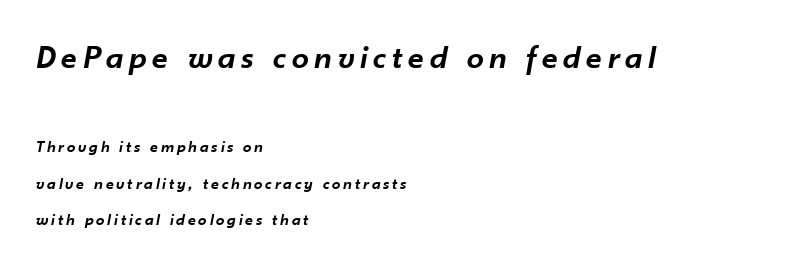
The rendering uses a semibold face; strokes are thickened but not to full bold. Here the designer chose a conventional face with non-uniform glyph widths. The paragraph has a hard left edge and a soft right edge. Compare the two chunks: the upper has the greater cap height. The rendering applies a slant to the glyphs.
